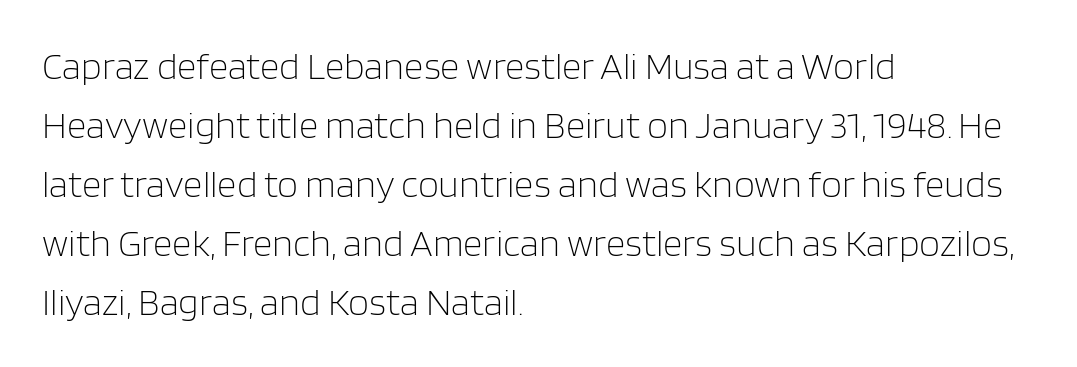
Q: Is the text bold? A: No.
Q: Is the text italic (slanted)? A: No, it is upright.
Q: Is the typeface a serif or a sans-serif typeface? A: Sans-serif.
Q: Is the text underlined? A: No.
Q: How is the paragraph aligned? A: Left-aligned.
Q: Is the spacing between letters normal or unusually wide? A: Normal.
Q: Is the spacing between lines tight, normal or loose? A: Normal.
Q: Width (condensed, normal, or wide)? A: Normal.
Q: Stroke contrast? A: Low.
Q: x-height? A: Large.
Q: Monospaced? A: No.
